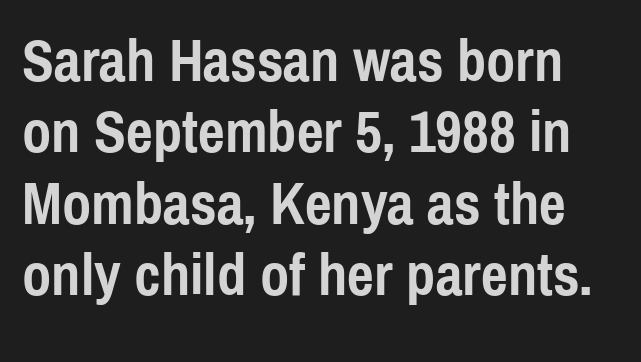
{"serif": "no", "italic": "no", "bold": "yes", "weight": "semibold", "width": "condensed", "x_height": "medium", "monospaced": "no", "underline": "no", "line_spacing_ratio": 1.21, "letter_spacing": "normal", "letter_spacing_em": 0.0, "glyph_px": 59}
